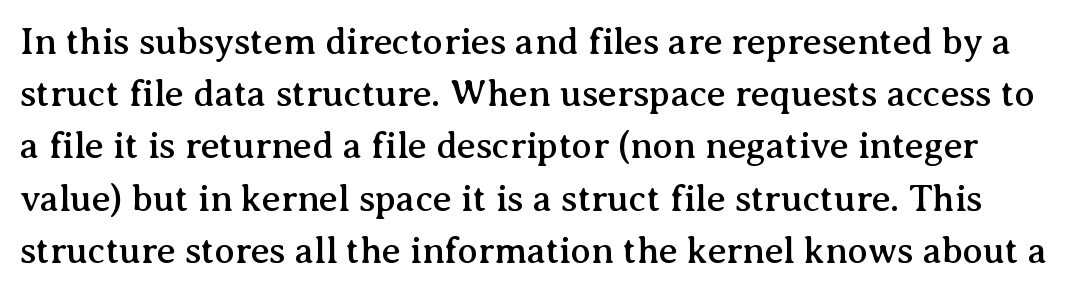
The image shows 37 px serif type, upright; set normal line spacing (1.41x), normal letter spacing, not underlined; medium stroke contrast and a medium x-height.
